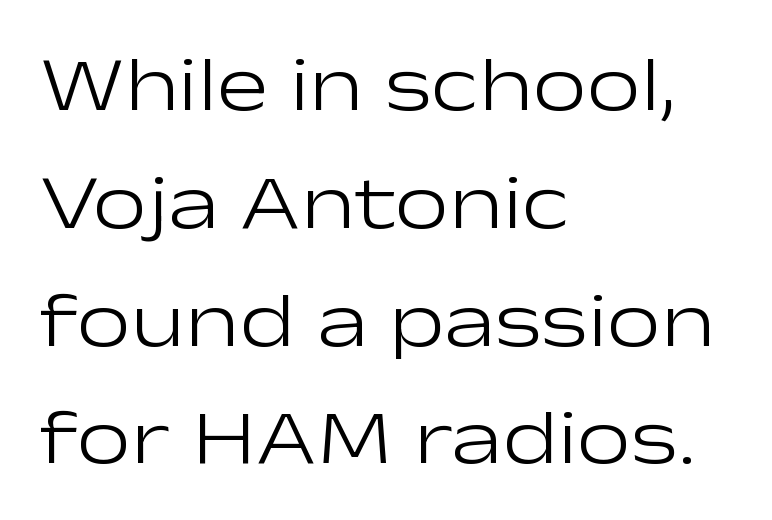
{"serif": "no", "italic": "no", "bold": "no", "weight": "light", "width": "wide", "stroke_contrast": "low", "x_height": "medium", "monospaced": "no", "underline": "no", "align": "left", "line_spacing": "normal", "line_spacing_ratio": 1.53, "letter_spacing": "normal", "letter_spacing_em": 0.0, "glyph_px": 77}
